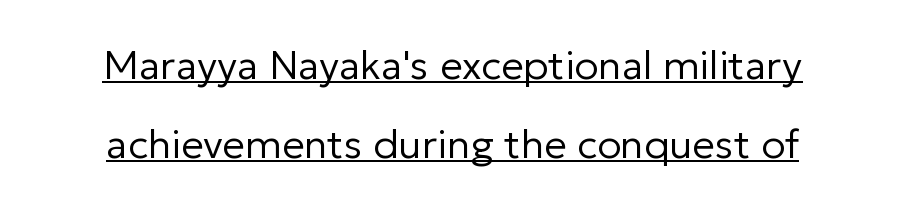
Q: Is the text bold? A: No.
Q: Is the text italic (slanted)? A: No, it is upright.
Q: Is the typeface a serif or a sans-serif typeface? A: Sans-serif.
Q: Is the text underlined? A: Yes.
Q: How is the paragraph aligned? A: Centered.
Q: Is the spacing between letters normal or unusually wide? A: Normal.
Q: Is the spacing between lines tight, normal or loose? A: Loose.
Q: Width (condensed, normal, or wide)? A: Normal.
Q: Stroke contrast? A: Low.
Q: x-height? A: Medium.
Q: Monospaced? A: No.
